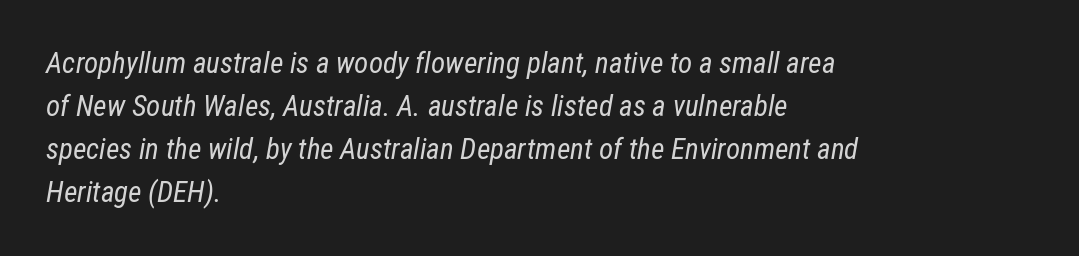
{"italic": "yes", "lean": "right", "slant_degrees": 12, "bold": "no", "weight": "regular", "width": "condensed", "stroke_contrast": "low", "x_height": "medium", "monospaced": "no", "underline": "no", "align": "left", "line_spacing": "normal", "line_spacing_ratio": 1.48, "letter_spacing": "normal", "letter_spacing_em": 0.0, "glyph_px": 29}
